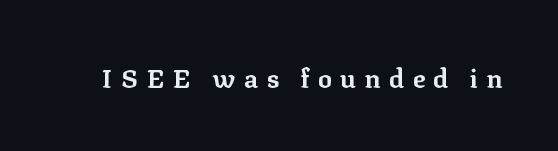
{"italic": "no", "bold": "yes", "underline": "no", "letter_spacing": "wide", "letter_spacing_em": 0.32, "glyph_px": 26}
